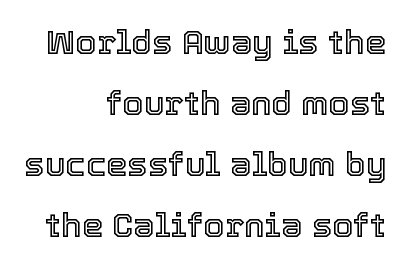
{"italic": "no", "width": "normal", "x_height": "medium", "monospaced": "no", "underline": "no", "align": "right", "line_spacing_ratio": 1.79, "letter_spacing": "normal", "letter_spacing_em": 0.0, "glyph_px": 34}
